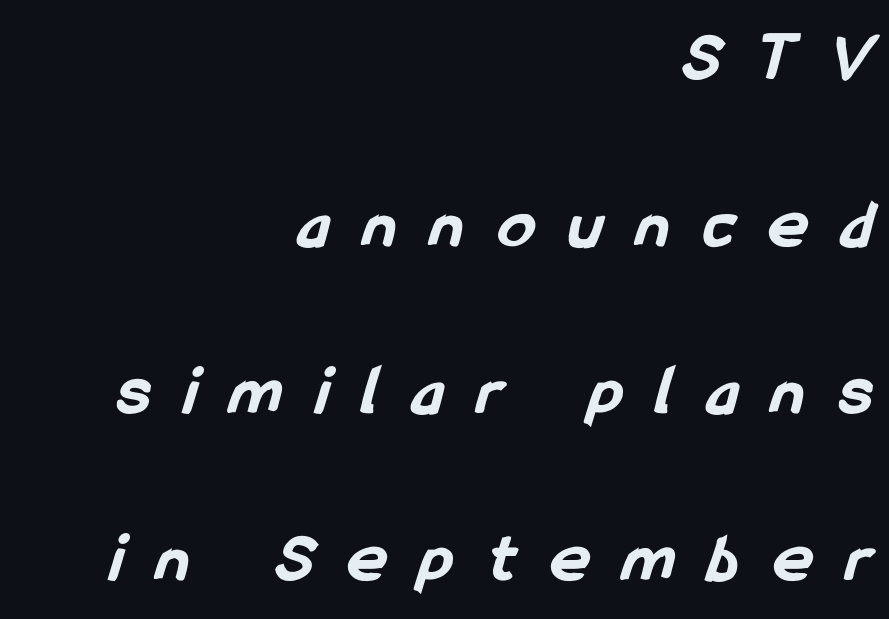
Q: Is the text bold? A: Yes.
Q: Is the typeface a serif or a sans-serif typeface? A: Sans-serif.
Q: Is the text underlined? A: No.
Q: How is the paragraph aligned? A: Right-aligned.
Q: Is the spacing between letters normal or unusually wide? A: Unusually wide.
Q: Is the spacing between lines tight, normal or loose? A: Loose.
Q: Width (condensed, normal, or wide)? A: Condensed.
Q: Stroke contrast? A: Low.
Q: x-height? A: Medium.
Q: Monospaced? A: No.
